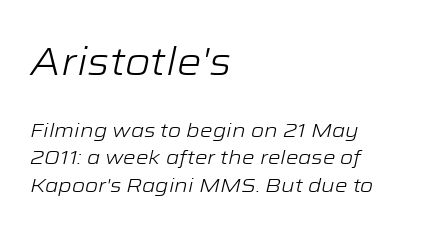
{"italic": "yes", "lean": "right", "slant_degrees": 12, "bold": "no", "weight": "light", "width": "wide", "stroke_contrast": "low", "x_height": "medium", "monospaced": "no", "underline": "no", "align": "left", "line_spacing": "normal", "line_spacing_ratio": 1.36, "letter_spacing": "normal", "letter_spacing_em": 0.0, "larger_block": "first", "size_ratio": 1.95, "glyph_px": 39}
